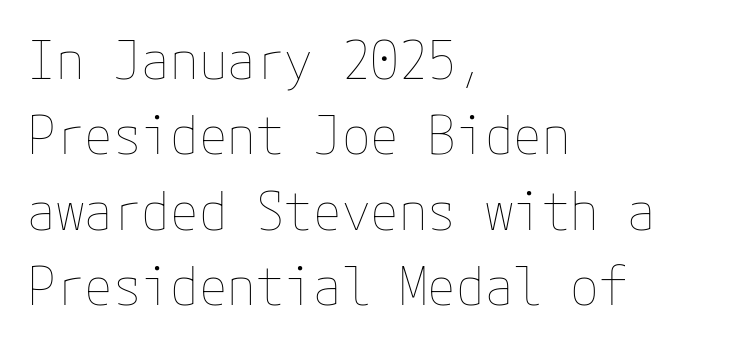
{"italic": "no", "bold": "no", "weight": "thin", "width": "normal", "stroke_contrast": "low", "x_height": "medium", "underline": "no", "align": "left", "line_spacing": "normal", "line_spacing_ratio": 1.45, "letter_spacing": "normal", "letter_spacing_em": 0.0, "glyph_px": 52}
